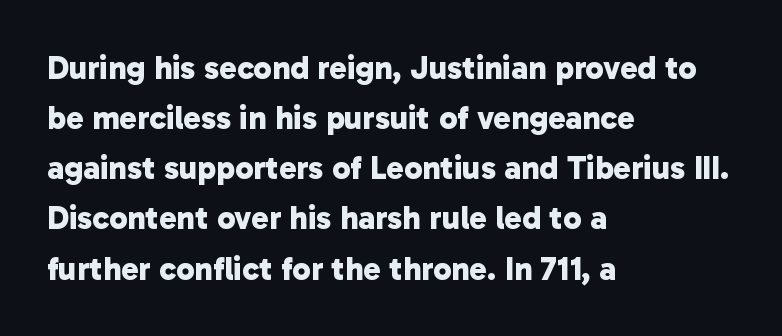
{"serif": "no", "bold": "yes", "weight": "bold", "width": "normal", "stroke_contrast": "low", "x_height": "medium", "monospaced": "no", "underline": "no", "align": "left", "line_spacing": "normal", "line_spacing_ratio": 1.52, "letter_spacing": "normal", "letter_spacing_em": 0.0, "glyph_px": 33}
